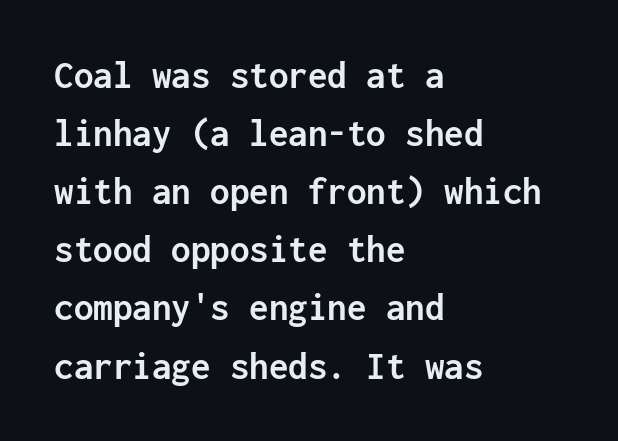
{"serif": "no", "italic": "no", "bold": "yes", "weight": "semibold", "width": "normal", "stroke_contrast": "low", "x_height": "medium", "monospaced": "yes", "underline": "no", "align": "left", "line_spacing": "normal", "line_spacing_ratio": 1.49, "letter_spacing": "normal", "letter_spacing_em": 0.0, "glyph_px": 39}
